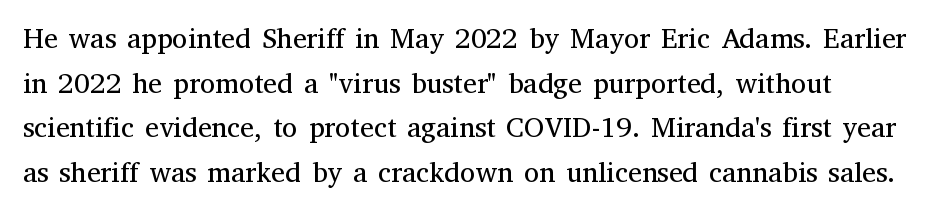
{"serif": "yes", "italic": "no", "bold": "no", "weight": "regular", "width": "normal", "stroke_contrast": "medium", "x_height": "medium", "monospaced": "no", "underline": "no", "align": "left", "line_spacing": "normal", "line_spacing_ratio": 1.59, "letter_spacing": "normal", "letter_spacing_em": 0.0, "glyph_px": 28}
